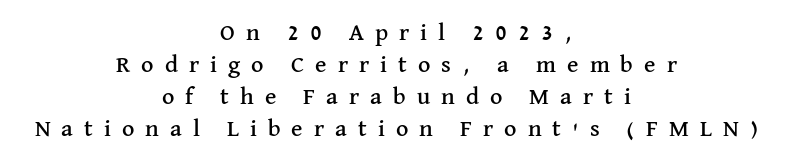
{"italic": "no", "underline": "no", "align": "center", "line_spacing": "normal", "line_spacing_ratio": 1.33, "letter_spacing": "wide", "letter_spacing_em": 0.46, "glyph_px": 24}
